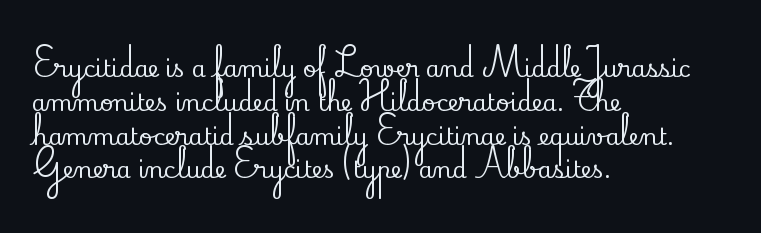
Left-aligned paragraph, ragged on the right. Compared with typical body copy, the letter spacing here is the same. A roman cut, with each character standing at attention. Baseline-to-baseline distance is the conventional proportion of letter height. The string is rendered with underlining switched off.
